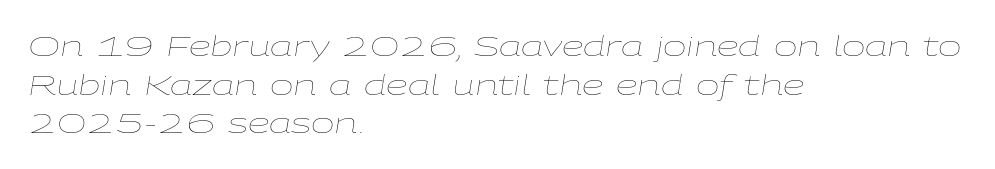
The image shows 28 px thin, wide type, italic (leaning right); set left-aligned, normal line spacing (1.38x), normal letter spacing, not underlined; low stroke contrast and a medium x-height.
